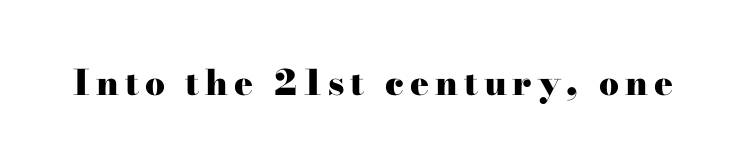
{"serif": "yes", "italic": "no", "bold": "yes", "weight": "heavy", "width": "wide", "stroke_contrast": "high", "x_height": "small", "monospaced": "no", "underline": "no", "glyph_px": 35}
